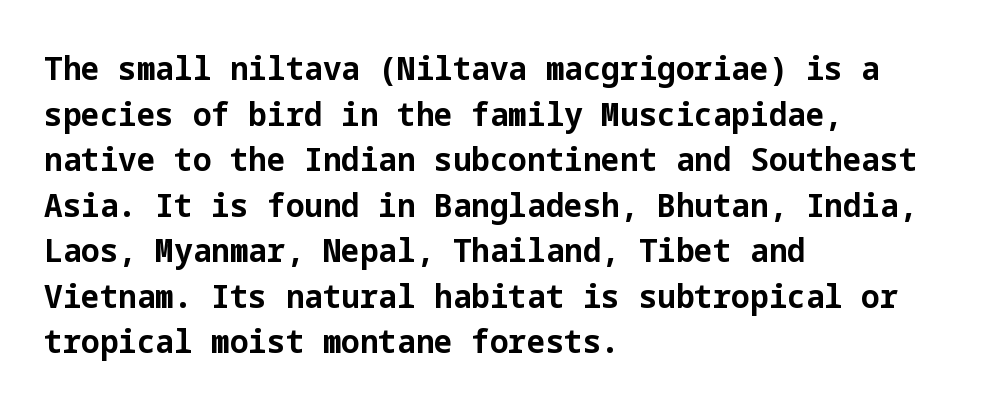
The image shows 33 px bold sans-serif type, upright; set left-aligned, normal line spacing (1.38x), normal letter spacing, not underlined; low stroke contrast and a medium x-height.
